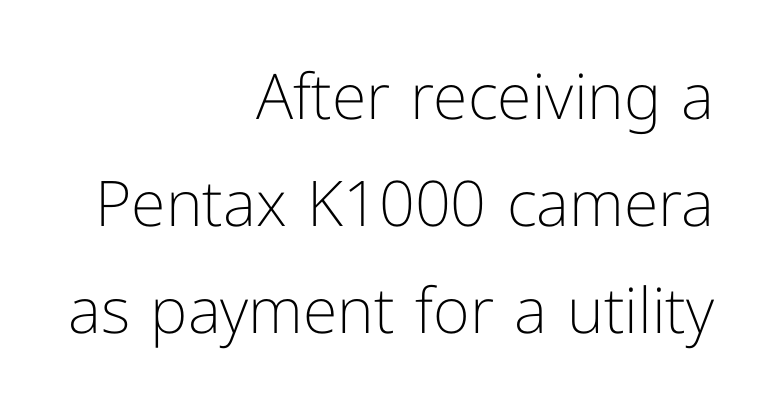
The image shows 63 px light sans-serif type, upright; set right-aligned, normal line spacing (1.7x), normal letter spacing, not underlined; low stroke contrast and a medium x-height.
